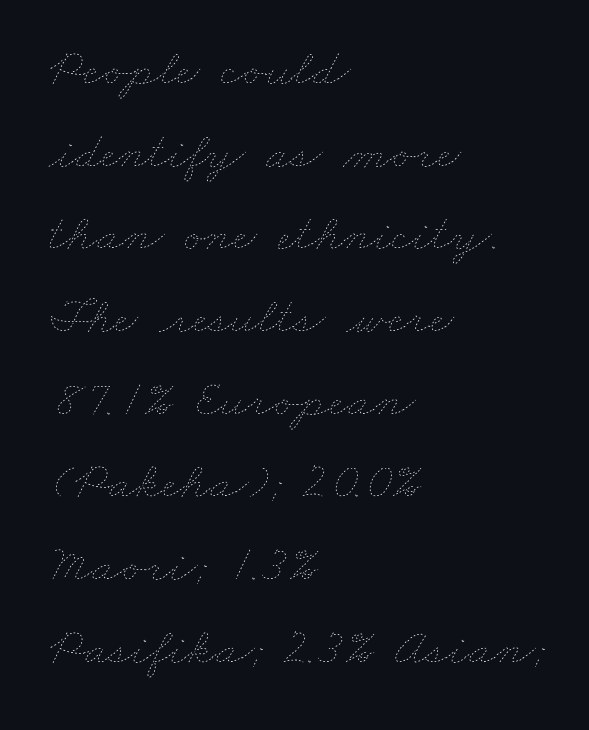
Q: Is the text bold? A: No.
Q: Is the text underlined? A: No.
Q: How is the paragraph aligned? A: Left-aligned.
Q: Is the spacing between letters normal or unusually wide? A: Normal.
Q: Is the spacing between lines tight, normal or loose? A: Normal.
Q: Width (condensed, normal, or wide)? A: Wide.
Q: Stroke contrast? A: Low.
Q: x-height? A: Small.
Q: Monospaced? A: No.
